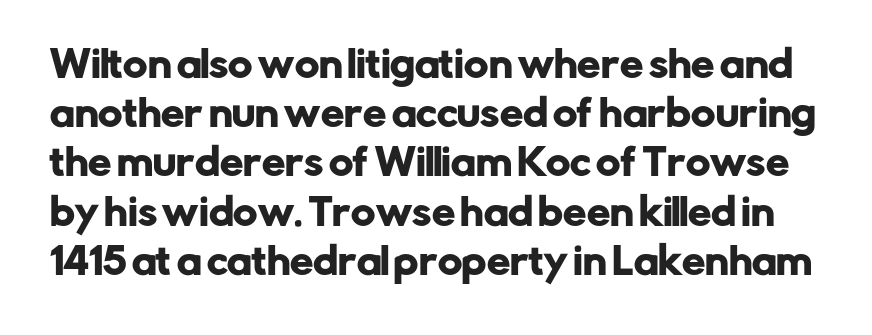
{"serif": "no", "italic": "no", "width": "normal", "stroke_contrast": "low", "x_height": "medium", "monospaced": "no", "underline": "no", "line_spacing": "normal", "line_spacing_ratio": 1.33, "letter_spacing": "normal", "letter_spacing_em": 0.0, "glyph_px": 37}
